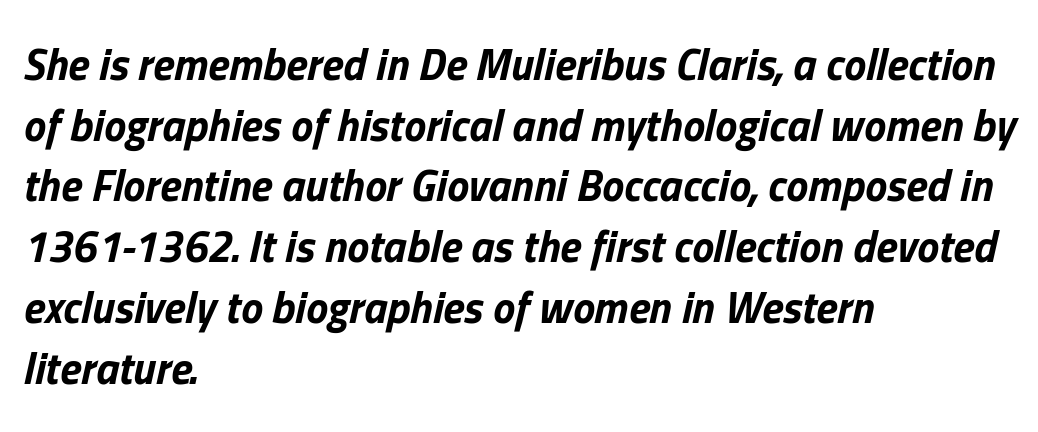
{"italic": "yes", "lean": "right", "slant_degrees": 13, "bold": "yes", "weight": "bold", "width": "normal", "stroke_contrast": "low", "x_height": "medium", "monospaced": "no", "underline": "no", "align": "left", "line_spacing": "normal", "line_spacing_ratio": 1.38, "letter_spacing": "normal", "letter_spacing_em": 0.0, "glyph_px": 44}
